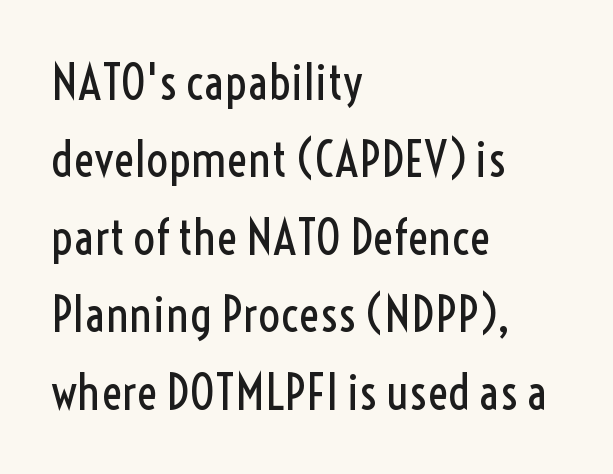
Q: Is the text bold? A: No.
Q: Is the text italic (slanted)? A: No, it is upright.
Q: Is the typeface a serif or a sans-serif typeface? A: Sans-serif.
Q: Is the text underlined? A: No.
Q: How is the paragraph aligned? A: Left-aligned.
Q: Is the spacing between letters normal or unusually wide? A: Normal.
Q: Is the spacing between lines tight, normal or loose? A: Normal.
Q: Width (condensed, normal, or wide)? A: Condensed.
Q: x-height? A: Medium.
Q: Monospaced? A: No.
